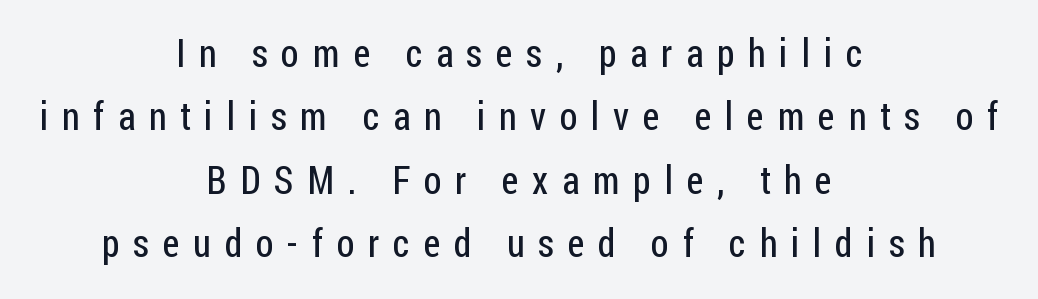
Q: Is the text bold? A: No.
Q: Is the text italic (slanted)? A: No, it is upright.
Q: Is the typeface a serif or a sans-serif typeface? A: Sans-serif.
Q: Is the text underlined? A: No.
Q: How is the paragraph aligned? A: Centered.
Q: Is the spacing between letters normal or unusually wide? A: Unusually wide.
Q: Is the spacing between lines tight, normal or loose? A: Normal.
Q: Width (condensed, normal, or wide)? A: Condensed.
Q: Stroke contrast? A: Low.
Q: x-height? A: Medium.
Q: Monospaced? A: No.
